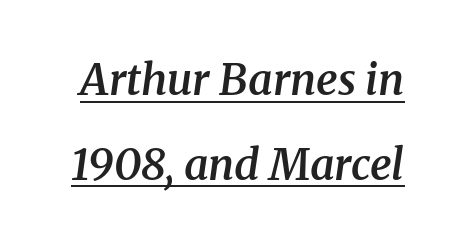
The image shows 43 px semibold serif type, italic (leaning right); set loose line spacing (1.97x), normal letter spacing, underlined; medium stroke contrast and a medium x-height.
